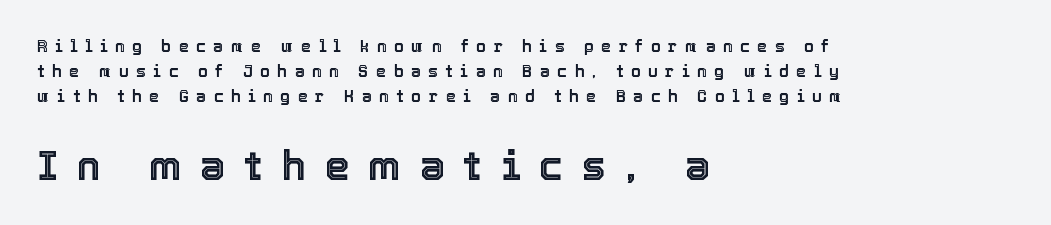
The image shows 40 px text type, upright; set left-aligned, normal line spacing (1.56x), unusually wide letter spacing (+0.47 em), not underlined; the second (bottom) block is 2.5x larger; a medium x-height.
